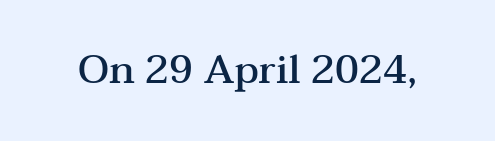
The image shows 40 px semibold, wide serif type, upright; set normal letter spacing, not underlined; medium stroke contrast and a medium x-height.
